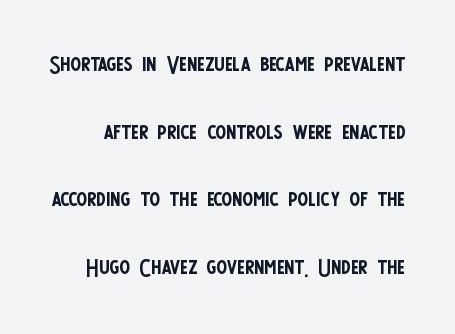
Reading down the column, the eye jumps a long way to each next line. Unbolded letterforms with no extra heft. The face used here is proportionally spaced, like ordinary book or web type. The face used here is a sans, in the tradition of grotesques and geometrics.
